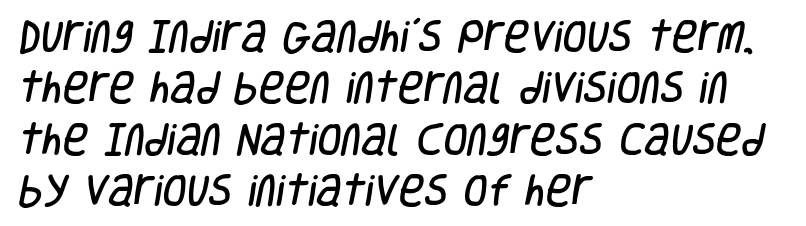
{"serif": "no", "width": "condensed", "stroke_contrast": "low", "x_height": "large", "monospaced": "no", "underline": "no", "align": "left", "line_spacing": "normal", "line_spacing_ratio": 1.47, "letter_spacing": "normal", "letter_spacing_em": 0.0, "glyph_px": 35}
